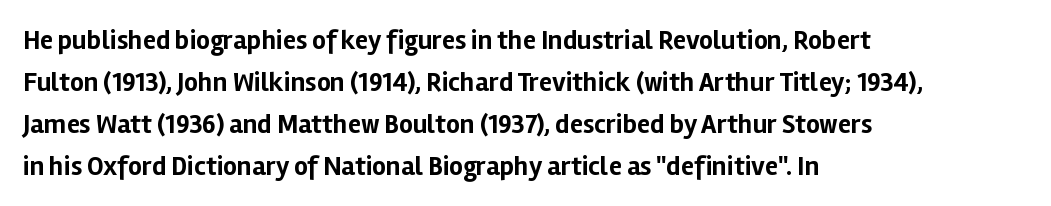
Q: Is the text bold? A: Yes.
Q: Is the text italic (slanted)? A: No, it is upright.
Q: Is the text underlined? A: No.
Q: How is the paragraph aligned? A: Left-aligned.
Q: Is the spacing between letters normal or unusually wide? A: Normal.
Q: Is the spacing between lines tight, normal or loose? A: Normal.
